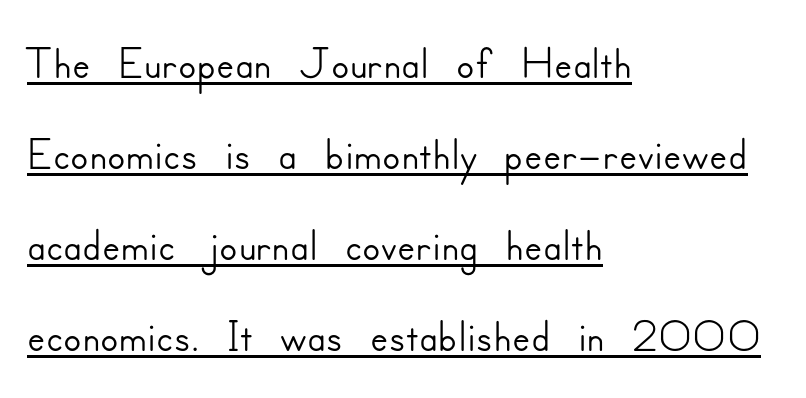
A typesetter would mark this as roman, not italic. Reading down the block, your eye returns to a fixed left position each line. Note the varied advance widths — an 'i' is clearly narrower than an 'm'. Unlike a traditional serif, this face leaves its strokes unadorned. Leading matches the norm, producing a regular column. Spacing between characters is what you'd get straight out of the box.
